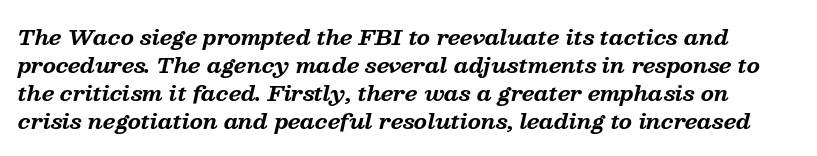
The image shows 21 px bold type, italic (leaning right); set normal line spacing (1.33x), normal letter spacing, not underlined.
